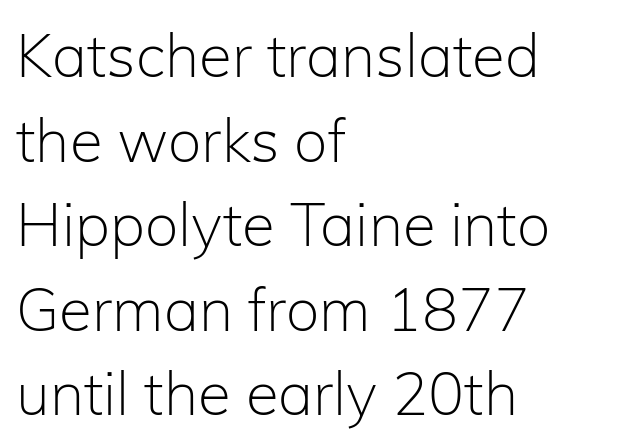
{"serif": "no", "italic": "no", "bold": "no", "weight": "light", "width": "normal", "stroke_contrast": "low", "x_height": "medium", "monospaced": "no", "underline": "no", "align": "left", "line_spacing": "normal", "line_spacing_ratio": 1.41, "letter_spacing": "normal", "letter_spacing_em": 0.0, "glyph_px": 60}
